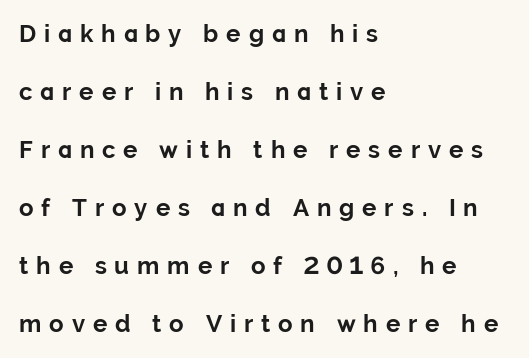
{"italic": "no", "bold": "yes", "underline": "no", "align": "left", "line_spacing": "loose", "line_spacing_ratio": 2.42, "letter_spacing": "wide", "letter_spacing_em": 0.33, "glyph_px": 24}
